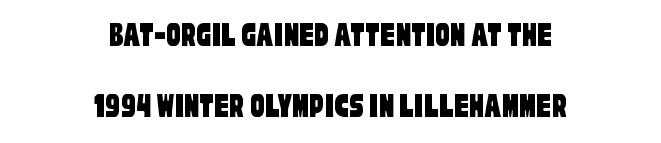
Q: Is the typeface a serif or a sans-serif typeface? A: Sans-serif.
Q: Is the text underlined? A: No.
Q: How is the paragraph aligned? A: Centered.
Q: Is the spacing between letters normal or unusually wide? A: Normal.
Q: Is the spacing between lines tight, normal or loose? A: Loose.
Q: Width (condensed, normal, or wide)? A: Condensed.
Q: Stroke contrast? A: Low.
Q: x-height? A: Large.
Q: Monospaced? A: No.
